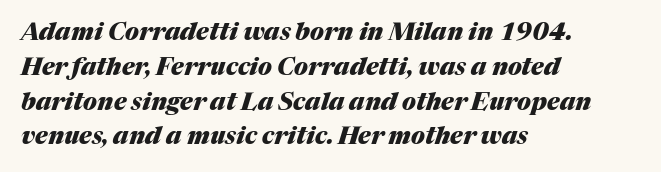
Q: Is the text bold? A: Yes.
Q: Is the text italic (slanted)? A: Yes, it leans right by about 17 degrees.
Q: Is the text underlined? A: No.
Q: How is the paragraph aligned? A: Left-aligned.
Q: Is the spacing between letters normal or unusually wide? A: Normal.
Q: Is the spacing between lines tight, normal or loose? A: Normal.
